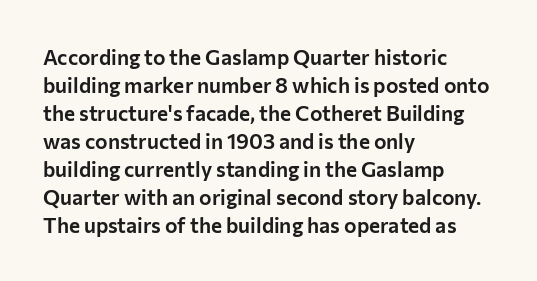
Q: Is the text italic (slanted)? A: No, it is upright.
Q: Is the text underlined? A: No.
Q: How is the paragraph aligned? A: Left-aligned.
Q: Is the spacing between letters normal or unusually wide? A: Normal.
Q: Is the spacing between lines tight, normal or loose? A: Normal.
